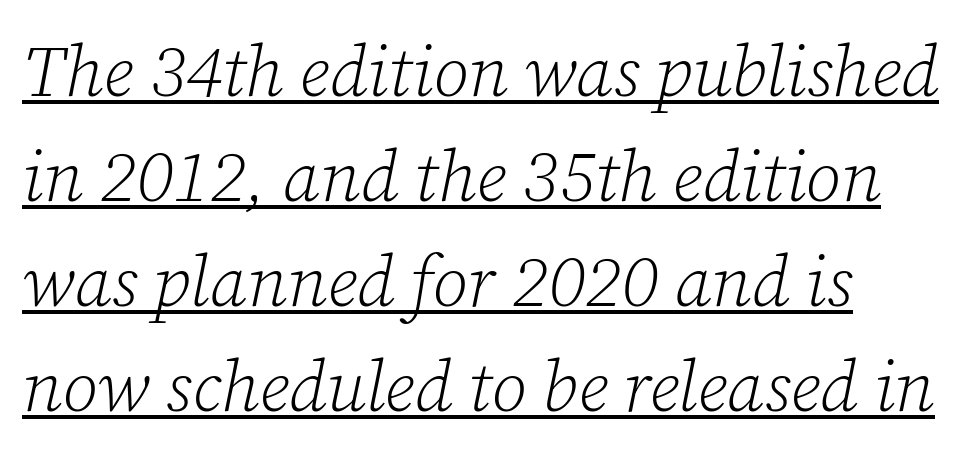
The image shows 71 px light serif type, italic (leaning right); set left-aligned, normal line spacing (1.48x), normal letter spacing, underlined; low stroke contrast and a medium x-height.
